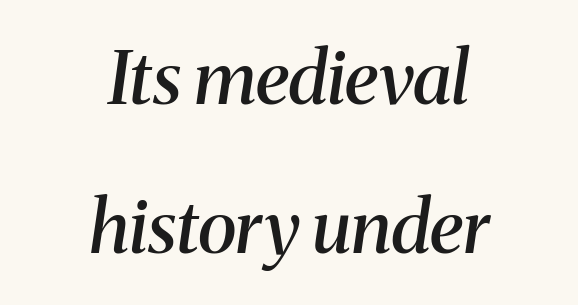
{"serif": "yes", "italic": "yes", "lean": "right", "slant_degrees": 8, "bold": "semi", "weight": "semibold", "width": "normal", "stroke_contrast": "medium", "x_height": "medium", "monospaced": "no", "underline": "no", "align": "center", "line_spacing": "loose", "line_spacing_ratio": 2.04, "letter_spacing": "normal", "letter_spacing_em": 0.0, "glyph_px": 73}
